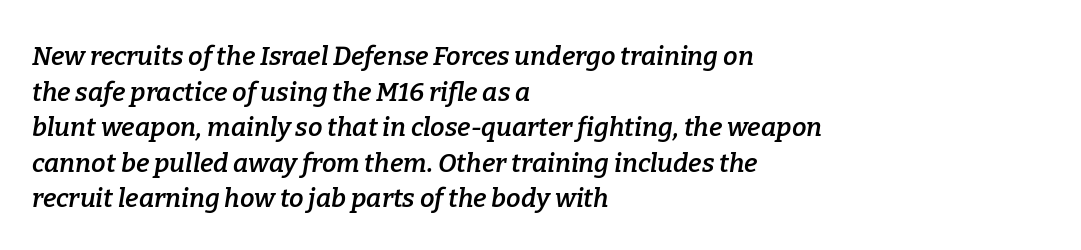
The image shows 26 px text type, italic (leaning right); set left-aligned, normal line spacing (1.37x), normal letter spacing, not underlined.
